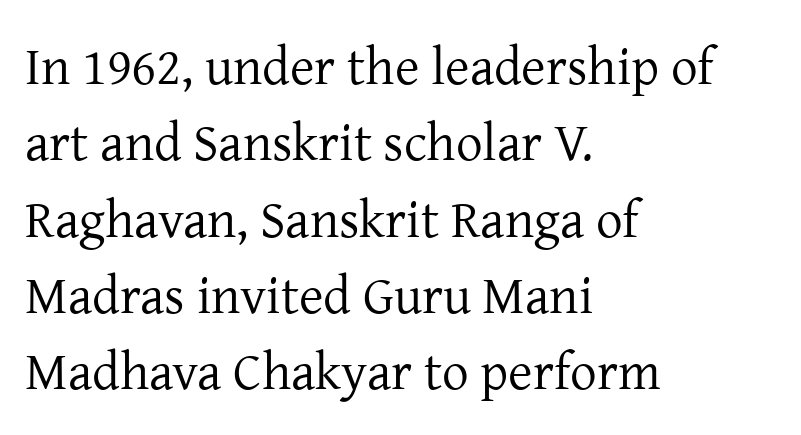
The image shows 53 px regular-weight serif type, upright; set left-aligned, normal line spacing (1.44x), normal letter spacing, not underlined; low stroke contrast and a medium x-height.
